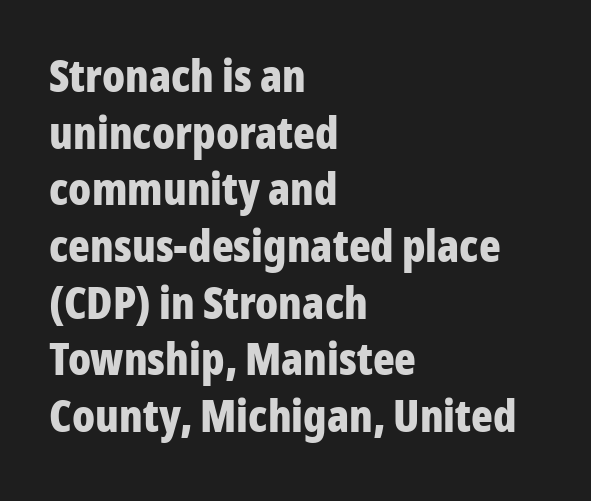
Q: Is the text bold? A: Yes.
Q: Is the text italic (slanted)? A: No, it is upright.
Q: Is the typeface a serif or a sans-serif typeface? A: Sans-serif.
Q: Is the text underlined? A: No.
Q: How is the paragraph aligned? A: Left-aligned.
Q: Is the spacing between letters normal or unusually wide? A: Normal.
Q: Is the spacing between lines tight, normal or loose? A: Normal.
Q: Width (condensed, normal, or wide)? A: Condensed.
Q: Stroke contrast? A: Low.
Q: x-height? A: Medium.
Q: Monospaced? A: No.
